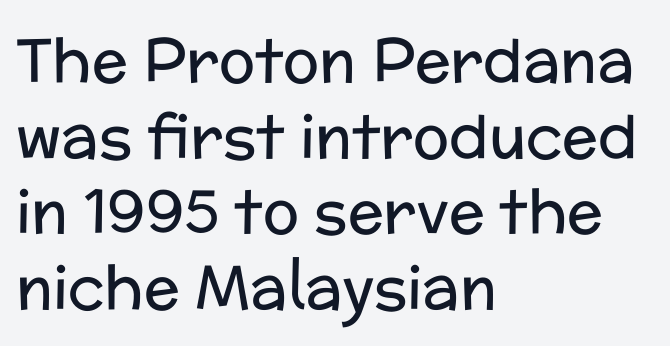
The image shows 60 px regular-weight sans-serif type, upright; set left-aligned, normal line spacing (1.26x), normal letter spacing, not underlined; low stroke contrast and a medium x-height.
